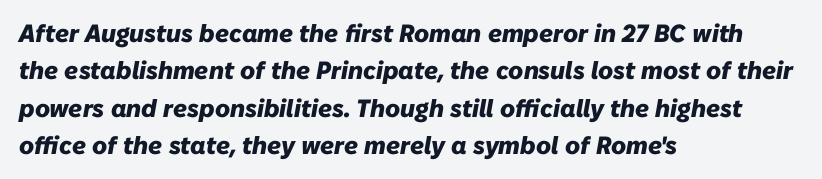
Anything drawn beneath the words? Only blank space. This sample uses an oblique cut, with every glyph tilted off the vertical. Heavy, bold letterforms. Inter-character spacing is left at the font's built-in metrics. Is the block centered? No — it sits flush against the left margin.
